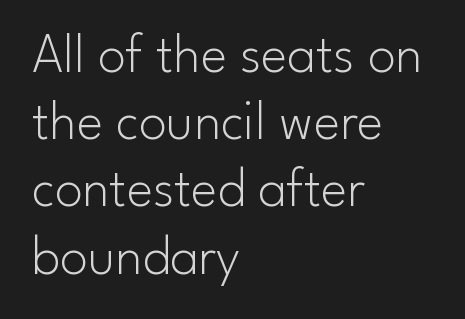
Q: Is the text bold? A: No.
Q: Is the text italic (slanted)? A: No, it is upright.
Q: Is the typeface a serif or a sans-serif typeface? A: Sans-serif.
Q: Is the text underlined? A: No.
Q: How is the paragraph aligned? A: Left-aligned.
Q: Is the spacing between letters normal or unusually wide? A: Normal.
Q: Width (condensed, normal, or wide)? A: Normal.
Q: Stroke contrast? A: Low.
Q: x-height? A: Small.
Q: Monospaced? A: No.
